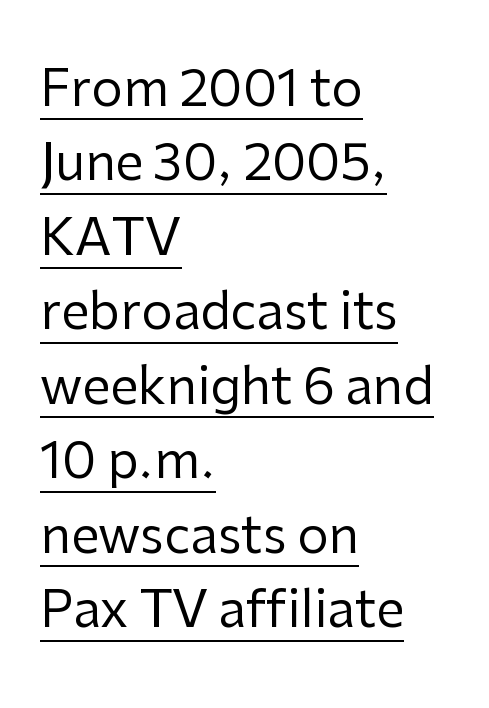
Unbolded letterforms with no extra heft. Serifs: no, the terminals of the letterforms are clean. Line spacing here is normal. These lines keep a tight, regular rhythm from letter to letter. Underlining? Definitely there.
